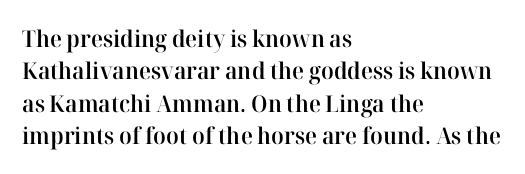
The image shows 23 px text type, upright; set left-aligned, normal line spacing (1.41x), normal letter spacing, not underlined.
